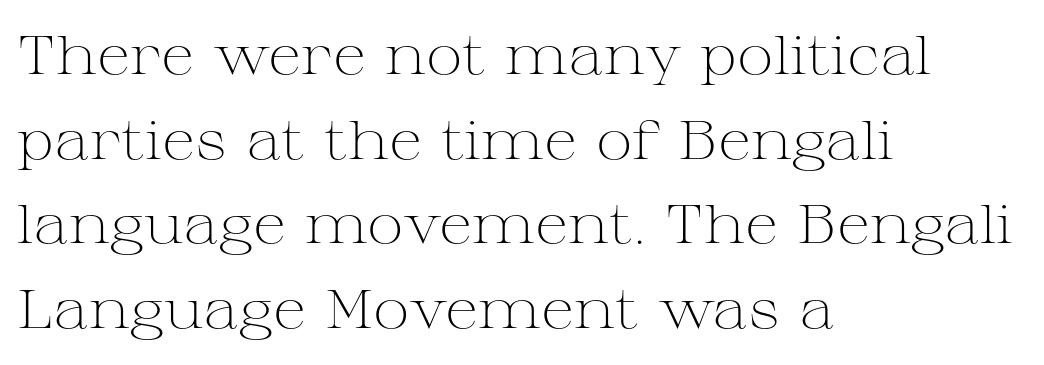
{"serif": "yes", "italic": "no", "bold": "no", "weight": "light", "width": "wide", "stroke_contrast": "medium", "x_height": "medium", "monospaced": "no", "underline": "no", "align": "left", "line_spacing": "normal", "line_spacing_ratio": 1.54, "letter_spacing": "normal", "letter_spacing_em": 0.0, "glyph_px": 55}
